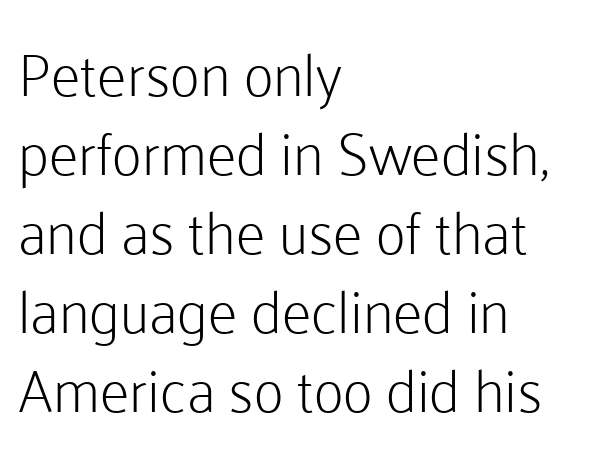
Q: Is the text bold? A: No.
Q: Is the text italic (slanted)? A: No, it is upright.
Q: Is the typeface a serif or a sans-serif typeface? A: Sans-serif.
Q: Is the text underlined? A: No.
Q: How is the paragraph aligned? A: Left-aligned.
Q: Is the spacing between letters normal or unusually wide? A: Normal.
Q: Is the spacing between lines tight, normal or loose? A: Normal.
Q: Width (condensed, normal, or wide)? A: Normal.
Q: Stroke contrast? A: Low.
Q: x-height? A: Medium.
Q: Monospaced? A: No.
